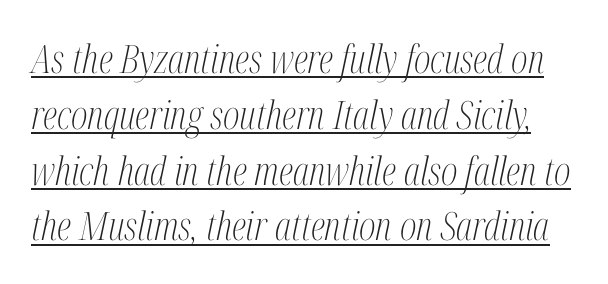
{"serif": "yes", "italic": "yes", "lean": "right", "slant_degrees": 12, "bold": "no", "weight": "light", "width": "condensed", "stroke_contrast": "medium", "x_height": "medium", "monospaced": "no", "underline": "yes", "line_spacing": "normal", "line_spacing_ratio": 1.43, "letter_spacing": "normal", "letter_spacing_em": 0.0, "glyph_px": 39}
